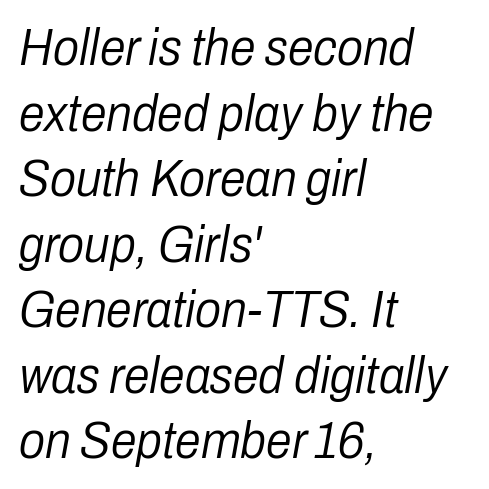
{"italic": "yes", "lean": "right", "slant_degrees": 10, "bold": "no", "weight": "light", "width": "condensed", "stroke_contrast": "low", "x_height": "medium", "monospaced": "no", "underline": "no", "align": "left", "line_spacing": "normal", "line_spacing_ratio": 1.26, "letter_spacing": "normal", "letter_spacing_em": 0.0, "glyph_px": 52}
